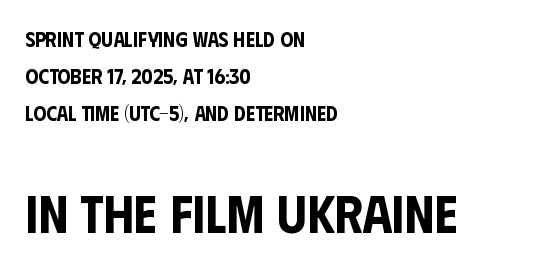
Alignment: flush left. This is sans-serif lettering, the kind often seen on screens and signage. Default kerning and tracking; the words read as compact shapes. Quick note: not italic, upright.
